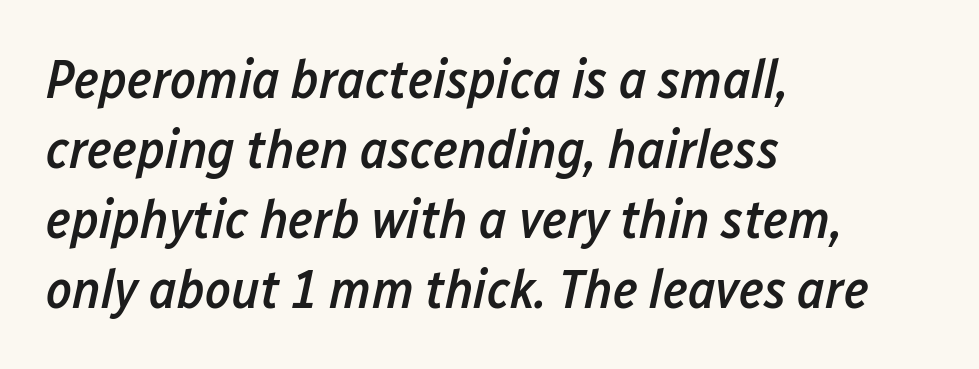
Q: Is the text bold? A: Semi-bold.
Q: Is the text italic (slanted)? A: Yes, it leans right by about 12 degrees.
Q: Is the text underlined? A: No.
Q: How is the paragraph aligned? A: Left-aligned.
Q: Is the spacing between letters normal or unusually wide? A: Normal.
Q: Is the spacing between lines tight, normal or loose? A: Normal.
Q: Width (condensed, normal, or wide)? A: Condensed.
Q: Stroke contrast? A: Low.
Q: x-height? A: Medium.
Q: Monospaced? A: No.
